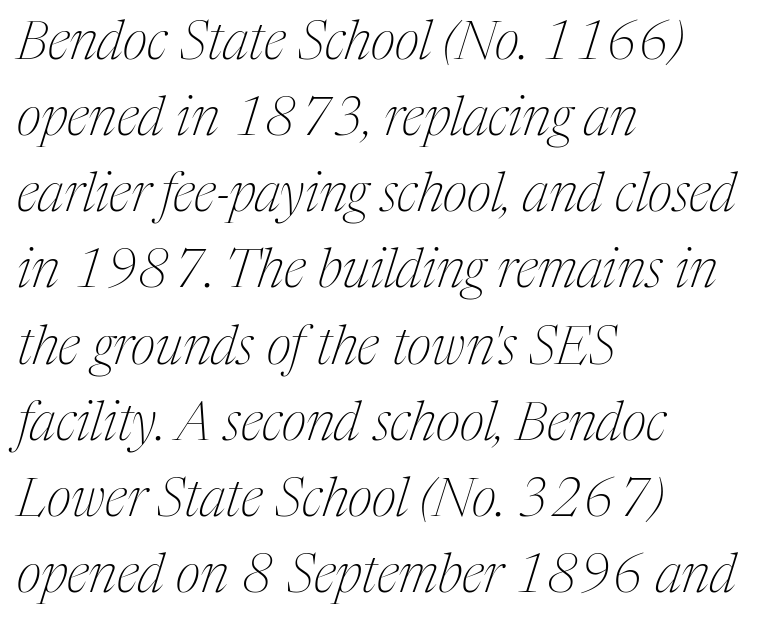
Q: Is the text bold? A: No.
Q: Is the text italic (slanted)? A: Yes, it leans right by about 17 degrees.
Q: Is the typeface a serif or a sans-serif typeface? A: Serif.
Q: Is the text underlined? A: No.
Q: How is the paragraph aligned? A: Left-aligned.
Q: Is the spacing between letters normal or unusually wide? A: Normal.
Q: Is the spacing between lines tight, normal or loose? A: Normal.
Q: Width (condensed, normal, or wide)? A: Condensed.
Q: Stroke contrast? A: Medium.
Q: x-height? A: Medium.
Q: Monospaced? A: No.
